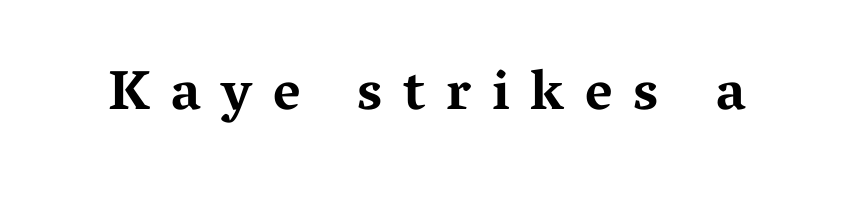
The image shows 56 px bold, wide serif type, upright; set unusually wide letter spacing (+0.37 em), not underlined; medium stroke contrast and a medium x-height.
